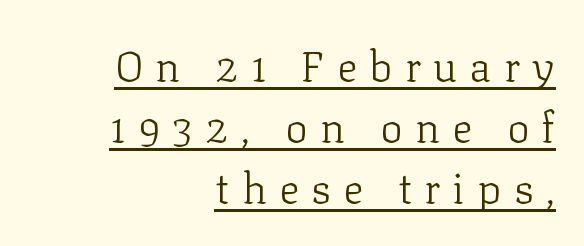
{"serif": "yes", "italic": "no", "bold": "no", "weight": "light", "width": "normal", "stroke_contrast": "low", "x_height": "medium", "monospaced": "no", "underline": "yes", "align": "right", "line_spacing": "normal", "line_spacing_ratio": 1.45, "letter_spacing": "wide", "letter_spacing_em": 0.3, "glyph_px": 42}
